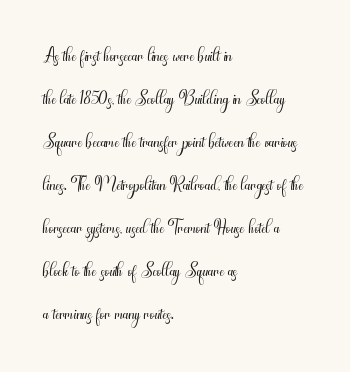
The image shows 27 px text type; set left-aligned, normal line spacing (1.59x), normal letter spacing, not underlined.
